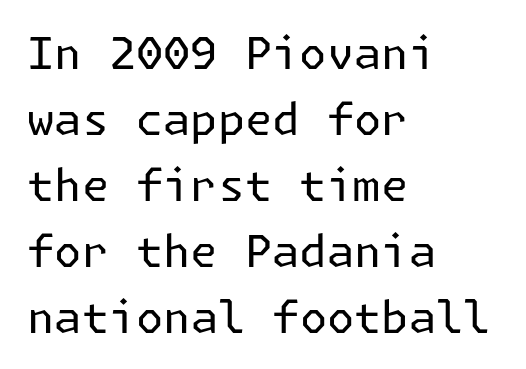
Type without underlining. Layout note: lines flush left. Posture: straight, roman, zero tilt. Default kerning and tracking; the words read as compact shapes.
